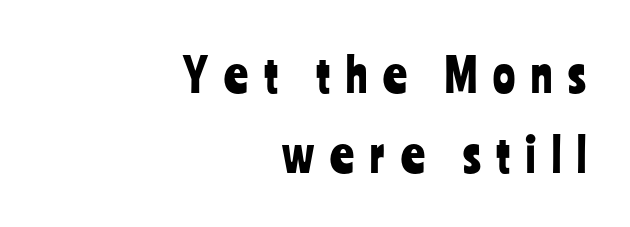
This sample uses expanded letter spacing, leaving extra air between glyphs. Grotesque or geometric, the face here clearly has no serifs. A typesetter would call this proportional, since set widths differ per character. Style check: upright.
